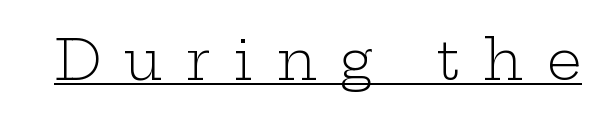
Spacing verdict: proportional, widths tailored to each character. The letterforms stand isolated, each surrounded by extra space. Think standard paragraph weight, or any step lighter than that. Compared with undecorated copy, this sample adds a rule below the words. Vertical strokes here are truly vertical. Each letter's strokes conclude with small projecting serifs.
